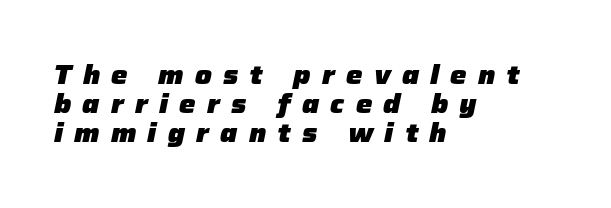
Q: Is the text bold? A: Yes.
Q: Is the text italic (slanted)? A: Yes, it leans right by about 12 degrees.
Q: Is the text underlined? A: No.
Q: How is the paragraph aligned? A: Left-aligned.
Q: Is the spacing between letters normal or unusually wide? A: Unusually wide.
Q: Is the spacing between lines tight, normal or loose? A: Tight.
